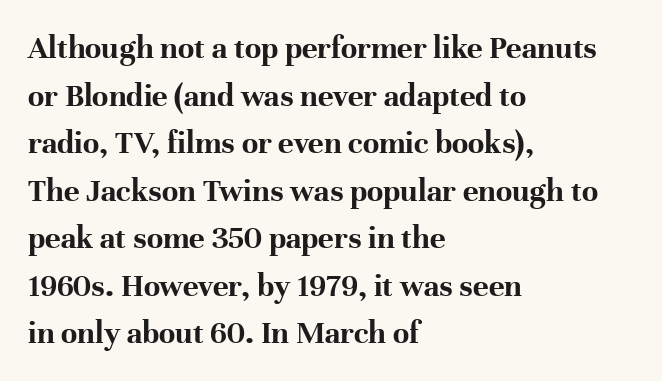
The image shows 33 px bold serif type, upright; set left-aligned, normal line spacing (1.44x), normal letter spacing, not underlined; high stroke contrast and a medium x-height.
